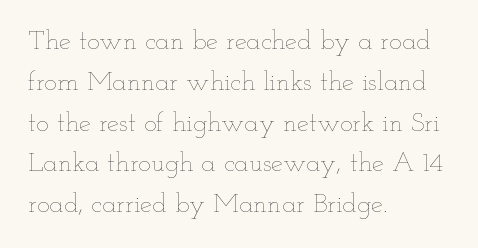
The passage shown stacks its lines at a standard gap. Plain, unruled lines of type. Summary of weight: not heavy and not bold. The rendering keeps characters at their native spacing. Notice how the stems are strictly vertical — no italics here.
